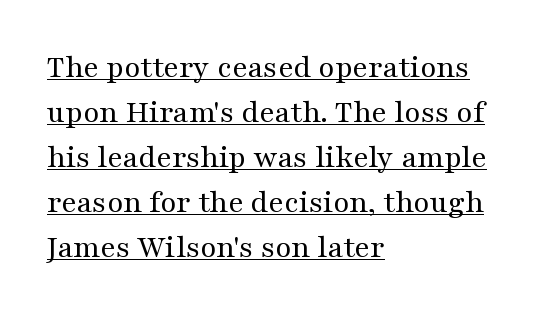
Vertical stems look standard width or narrower in stroke. No extra tracking has been applied to these lines. Caption: lettering with a line underneath. Which margin do the lines hug? The left one — the right edge is uneven.
